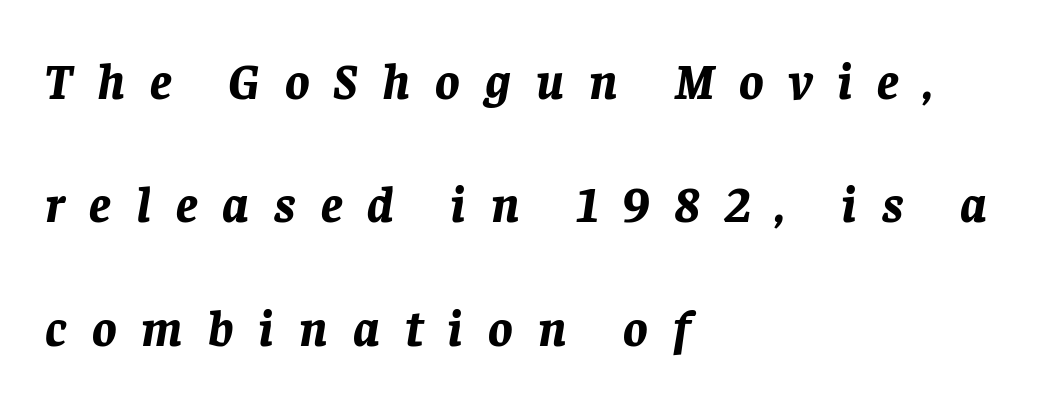
The image shows 51 px bold type, italic (leaning right); set left-aligned, loose line spacing (2.42x), unusually wide letter spacing (+0.49 em), not underlined; low stroke contrast and a large x-height.
